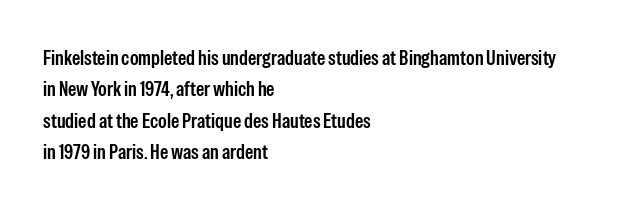
{"italic": "no", "underline": "no", "align": "left", "line_spacing": "normal", "line_spacing_ratio": 1.49, "letter_spacing": "normal", "letter_spacing_em": 0.0, "glyph_px": 21}
